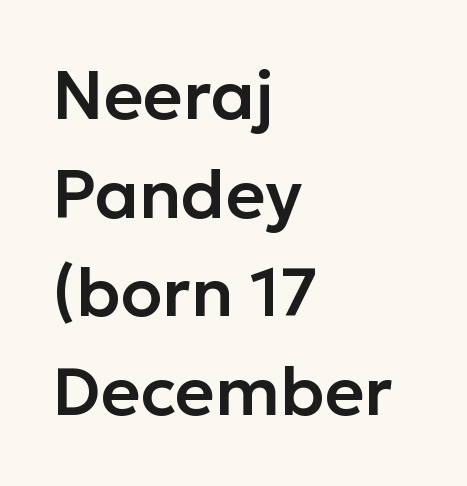
The image shows 68 px sans-serif type, upright; set left-aligned, normal line spacing (1.45x), normal letter spacing, not underlined; low stroke contrast and a medium x-height.
